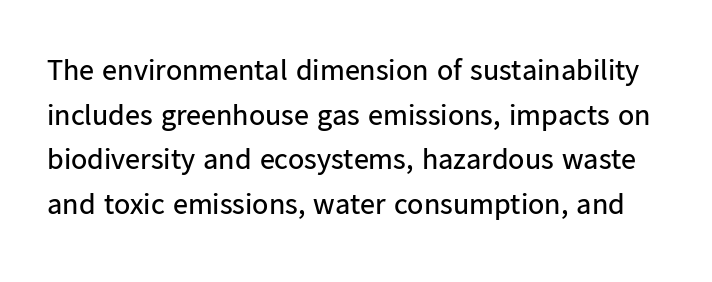
The image shows 30 px regular-weight sans-serif type, upright; set normal line spacing (1.49x), normal letter spacing, not underlined; low stroke contrast and a medium x-height.
